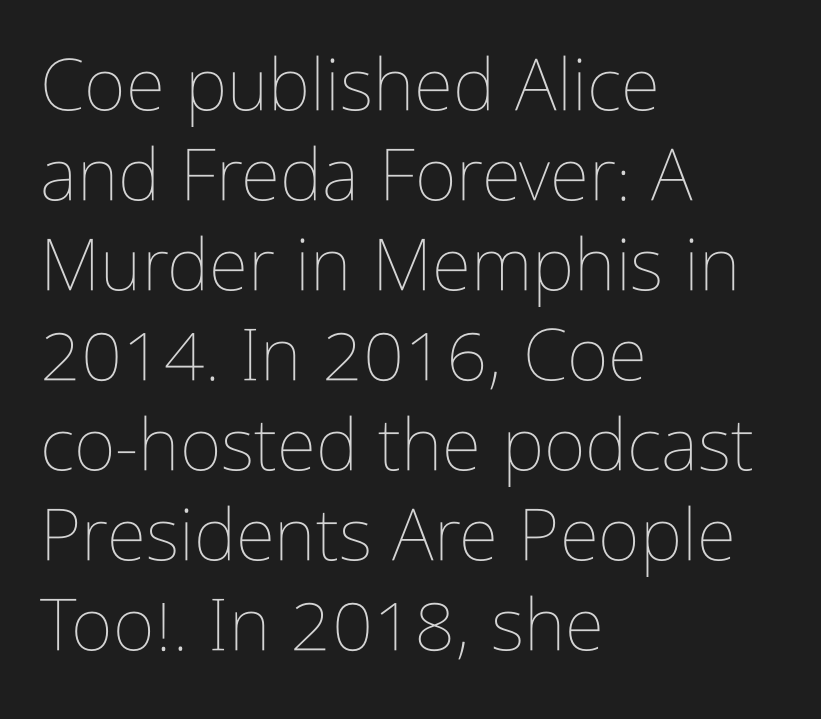
Q: Is the text bold? A: No.
Q: Is the text italic (slanted)? A: No, it is upright.
Q: Is the text underlined? A: No.
Q: How is the paragraph aligned? A: Left-aligned.
Q: Is the spacing between letters normal or unusually wide? A: Normal.
Q: Is the spacing between lines tight, normal or loose? A: Normal.
Q: Width (condensed, normal, or wide)? A: Condensed.
Q: Stroke contrast? A: Low.
Q: x-height? A: Medium.
Q: Monospaced? A: No.
